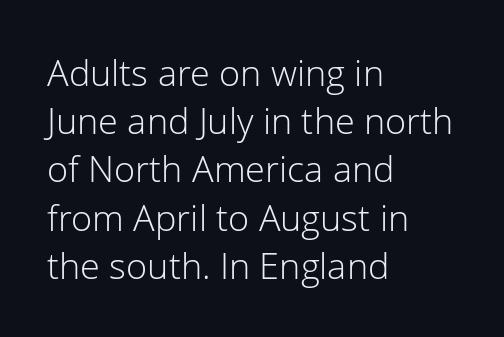
Q: Is the text bold? A: No.
Q: Is the text italic (slanted)? A: No, it is upright.
Q: Is the typeface a serif or a sans-serif typeface? A: Sans-serif.
Q: Is the text underlined? A: No.
Q: How is the paragraph aligned? A: Left-aligned.
Q: Is the spacing between letters normal or unusually wide? A: Normal.
Q: Is the spacing between lines tight, normal or loose? A: Normal.
Q: Width (condensed, normal, or wide)? A: Normal.
Q: Stroke contrast? A: Low.
Q: x-height? A: Medium.
Q: Monospaced? A: No.
